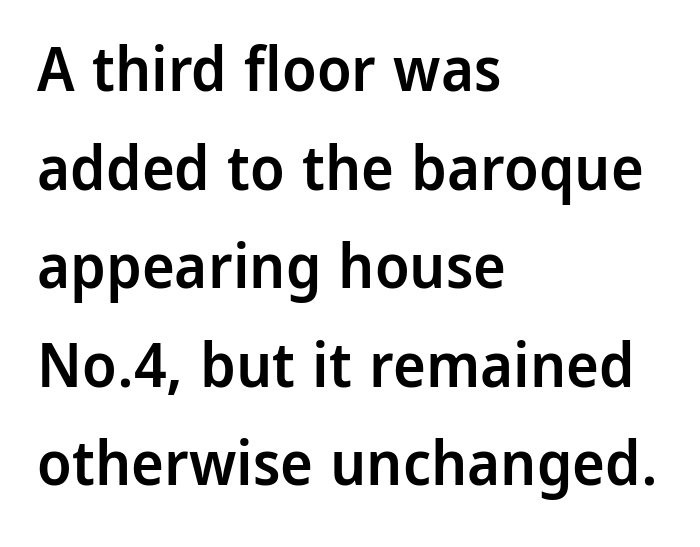
Q: Is the text bold? A: Semi-bold.
Q: Is the text italic (slanted)? A: No, it is upright.
Q: Is the typeface a serif or a sans-serif typeface? A: Sans-serif.
Q: Is the text underlined? A: No.
Q: How is the paragraph aligned? A: Left-aligned.
Q: Is the spacing between letters normal or unusually wide? A: Normal.
Q: Is the spacing between lines tight, normal or loose? A: Normal.
Q: Width (condensed, normal, or wide)? A: Normal.
Q: Stroke contrast? A: Low.
Q: x-height? A: Medium.
Q: Monospaced? A: No.
